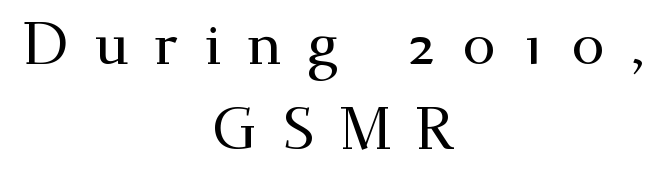
Here the designer chose a conventional face with non-uniform glyph widths. The block of text has a typical density, with ordinary space between rows. Beneath every word, the page is bare. If you folded the block vertically in half, each line would mirror itself in length.
